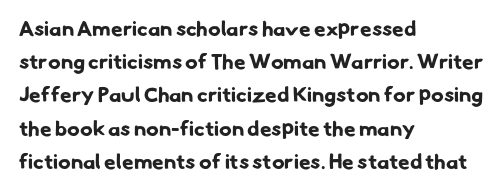
Q: Is the text bold? A: Yes.
Q: Is the text underlined? A: No.
Q: How is the paragraph aligned? A: Left-aligned.
Q: Is the spacing between letters normal or unusually wide? A: Normal.
Q: Is the spacing between lines tight, normal or loose? A: Normal.
